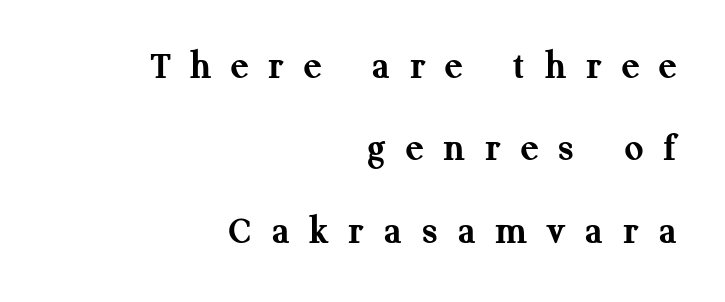
{"serif": "yes", "italic": "no", "bold": "yes", "weight": "semibold", "width": "normal", "stroke_contrast": "medium", "x_height": "medium", "monospaced": "no", "underline": "no", "align": "right", "line_spacing": "loose", "line_spacing_ratio": 2.01, "letter_spacing": "wide", "letter_spacing_em": 0.49, "glyph_px": 41}
